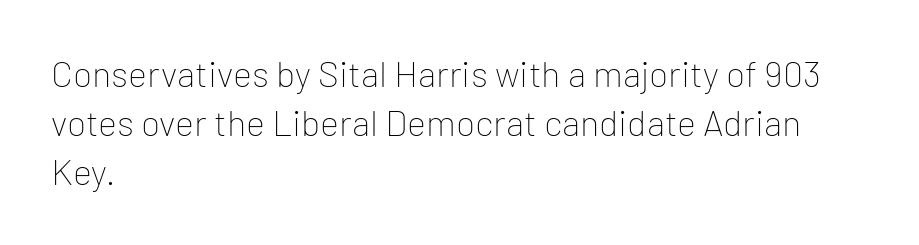
{"serif": "no", "italic": "no", "bold": "no", "weight": "thin", "width": "normal", "stroke_contrast": "low", "x_height": "medium", "monospaced": "no", "underline": "no", "align": "left", "line_spacing": "normal", "line_spacing_ratio": 1.36, "letter_spacing": "normal", "letter_spacing_em": 0.0, "glyph_px": 36}
